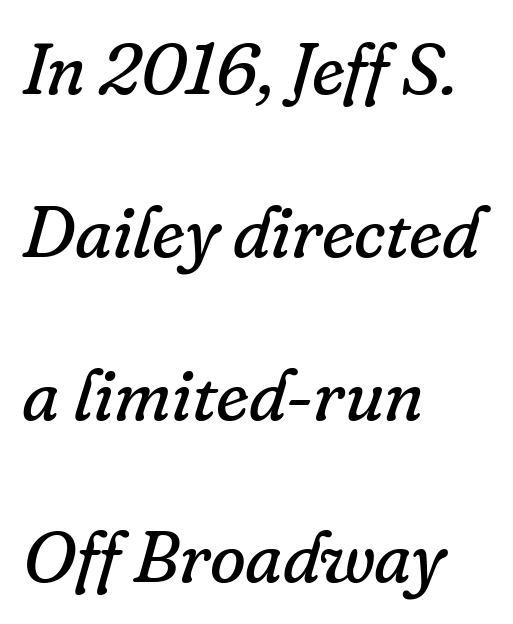
Stroke terminals: seriffed. A student would call this left alignment; a typographer would say flush left, rag right. Underline: absent. Each letter keeps its own natural width here, so spacing adapts to shape.
